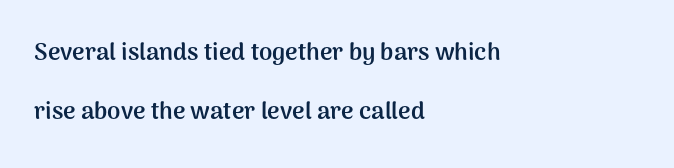
The image shows 24 px bold type, upright; set left-aligned, loose line spacing (2.47x), normal letter spacing, not underlined.
